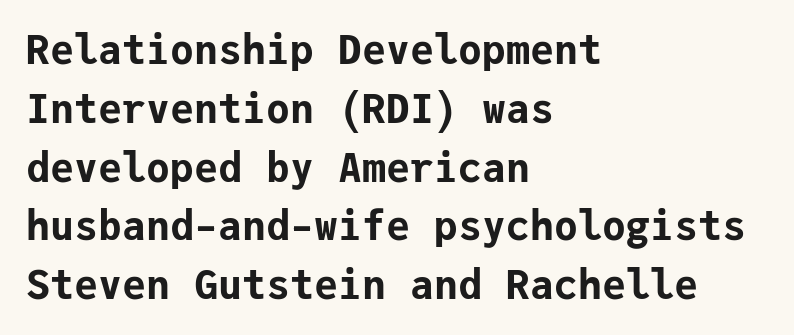
Q: Is the text bold? A: Yes.
Q: Is the text italic (slanted)? A: No, it is upright.
Q: Is the typeface a serif or a sans-serif typeface? A: Sans-serif.
Q: Is the text underlined? A: No.
Q: How is the paragraph aligned? A: Left-aligned.
Q: Is the spacing between letters normal or unusually wide? A: Normal.
Q: Is the spacing between lines tight, normal or loose? A: Normal.
Q: Width (condensed, normal, or wide)? A: Normal.
Q: Stroke contrast? A: Low.
Q: x-height? A: Medium.
Q: Monospaced? A: Yes.
